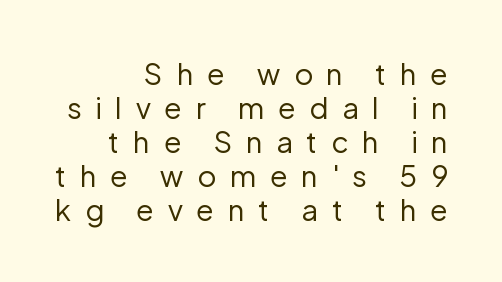
The image shows 29 px regular-weight sans-serif type, upright; set right-aligned, line spacing 1.17x, unusually wide letter spacing (+0.47 em), not underlined; low stroke contrast and a medium x-height.
